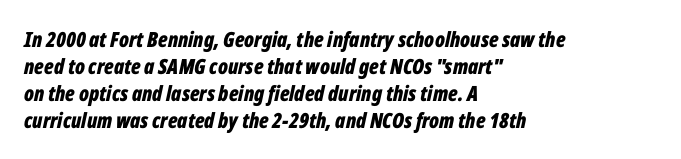
Q: Is the text bold? A: Yes.
Q: Is the text italic (slanted)? A: Yes, it leans right by about 12 degrees.
Q: Is the text underlined? A: No.
Q: How is the paragraph aligned? A: Left-aligned.
Q: Is the spacing between letters normal or unusually wide? A: Normal.
Q: Is the spacing between lines tight, normal or loose? A: Normal.
